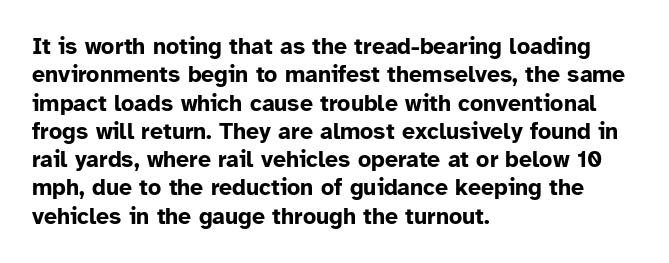
{"italic": "no", "bold": "yes", "underline": "no", "align": "left", "line_spacing_ratio": 1.23, "letter_spacing": "normal", "letter_spacing_em": 0.0, "glyph_px": 23}
